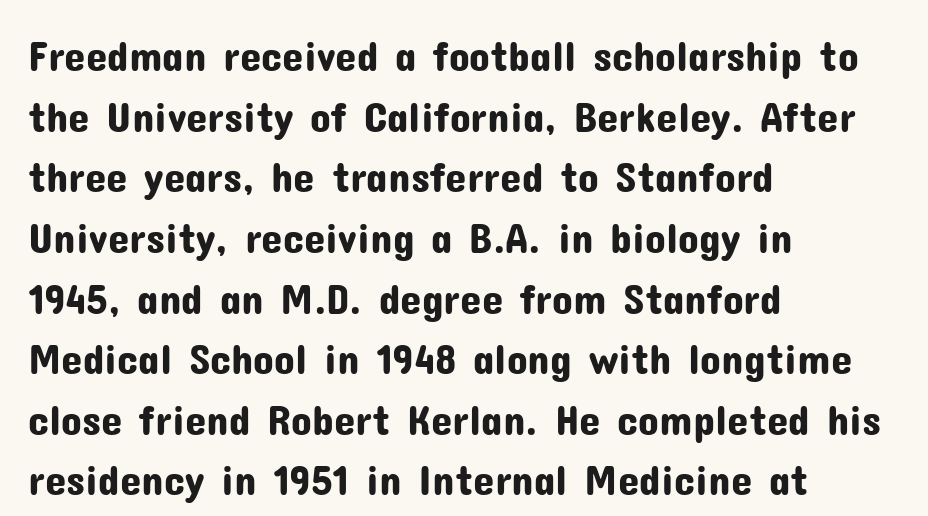
{"serif": "no", "italic": "no", "width": "normal", "stroke_contrast": "low", "x_height": "medium", "monospaced": "no", "underline": "no", "align": "left", "line_spacing": "normal", "line_spacing_ratio": 1.41, "letter_spacing": "normal", "letter_spacing_em": 0.0, "glyph_px": 43}
